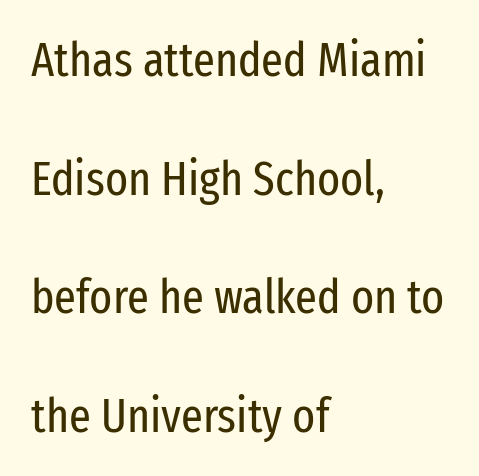
The image shows 48 px regular-weight, condensed sans-serif type, upright; set left-aligned, loose line spacing (2.47x), normal letter spacing, not underlined; low stroke contrast and a medium x-height.
